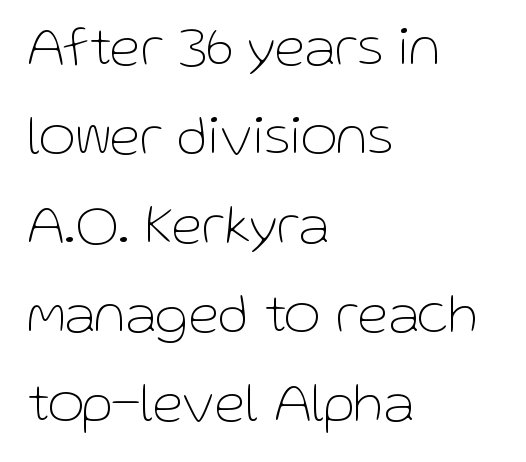
The image shows 56 px thin sans-serif type, upright; set left-aligned, normal line spacing (1.59x), normal letter spacing, not underlined; low stroke contrast and a medium x-height.
